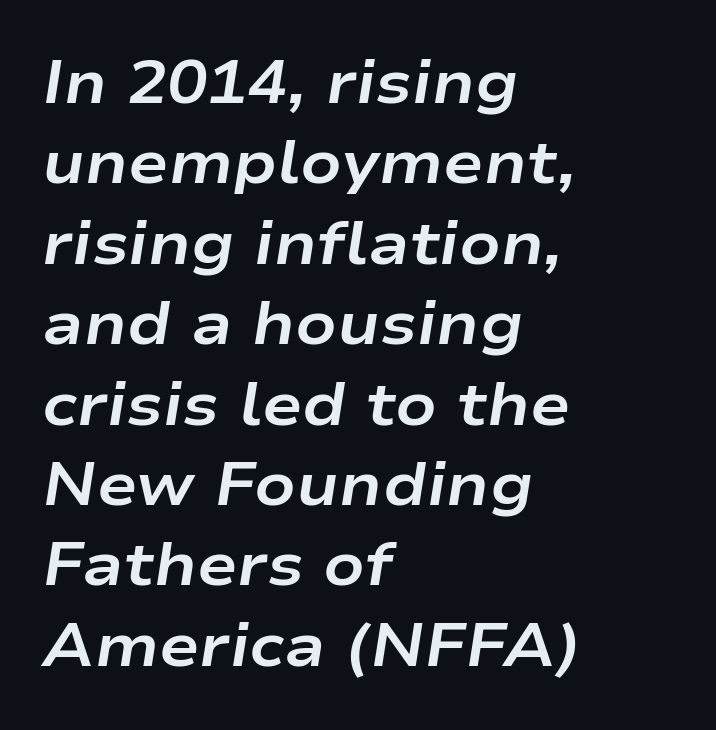
Q: Is the text bold? A: Yes.
Q: Is the text italic (slanted)? A: Yes, it leans right by about 9 degrees.
Q: Is the text underlined? A: No.
Q: How is the paragraph aligned? A: Left-aligned.
Q: Is the spacing between letters normal or unusually wide? A: Normal.
Q: Is the spacing between lines tight, normal or loose? A: Normal.
Q: Width (condensed, normal, or wide)? A: Wide.
Q: Stroke contrast? A: Low.
Q: x-height? A: Medium.
Q: Monospaced? A: No.
